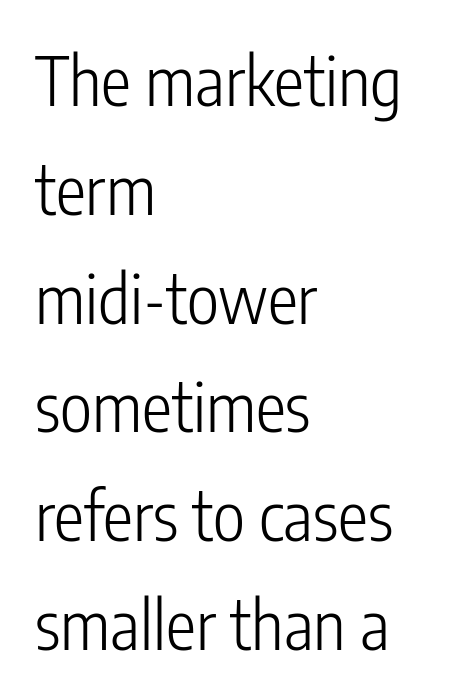
{"serif": "no", "italic": "no", "bold": "no", "weight": "light", "width": "condensed", "stroke_contrast": "low", "x_height": "medium", "monospaced": "no", "underline": "no", "align": "left", "line_spacing": "normal", "line_spacing_ratio": 1.6, "letter_spacing": "normal", "letter_spacing_em": 0.0, "glyph_px": 68}
